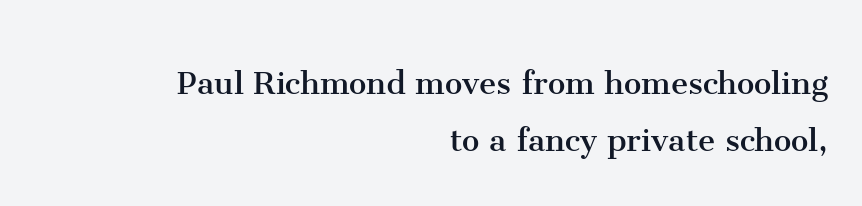
Character widths vary here, with narrow letters taking less room than wide ones. Is there much room between lines? A standard amount, neither cramped nor airy. Weight class: somewhere from thin through regular. The space beneath each line is pristine and unruled. Examine the stroke ends and you'll spot serifs. This is the regular roman posture of the typeface.
